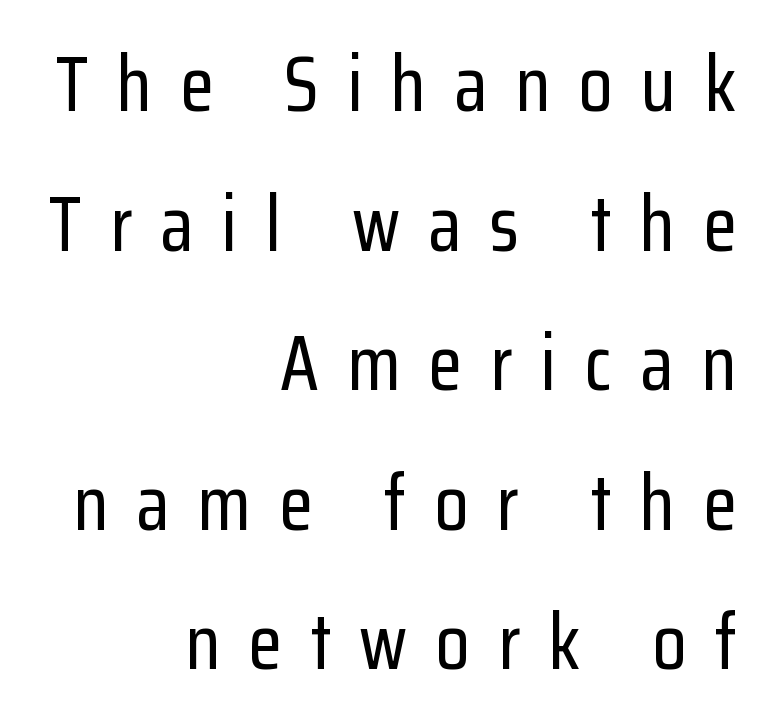
{"serif": "no", "italic": "no", "width": "condensed", "stroke_contrast": "low", "x_height": "medium", "monospaced": "no", "underline": "no", "align": "right", "line_spacing_ratio": 1.79, "letter_spacing": "wide", "letter_spacing_em": 0.36, "glyph_px": 78}
